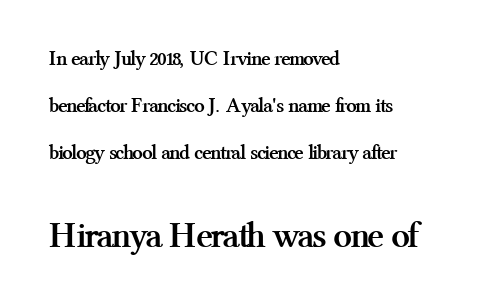
Quick note: interline space is abundant. The foot of each line stays bare and open. This sample has the flowing, uneven cadence of proportional lettering. Left-aligned paragraph, ragged on the right. Is the type bold? Yes — the strokes are clearly thick and heavy.
